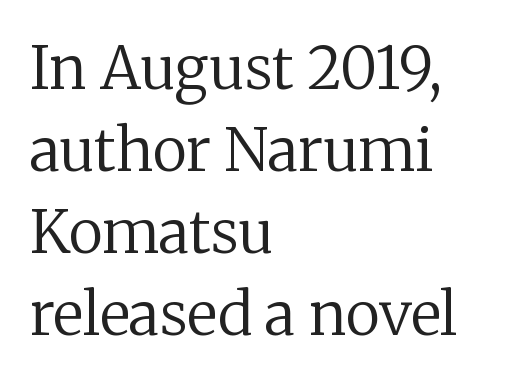
Q: Is the text bold? A: No.
Q: Is the text italic (slanted)? A: No, it is upright.
Q: Is the typeface a serif or a sans-serif typeface? A: Serif.
Q: Is the text underlined? A: No.
Q: How is the paragraph aligned? A: Left-aligned.
Q: Is the spacing between letters normal or unusually wide? A: Normal.
Q: Is the spacing between lines tight, normal or loose? A: Normal.
Q: Width (condensed, normal, or wide)? A: Normal.
Q: Stroke contrast? A: Low.
Q: x-height? A: Medium.
Q: Monospaced? A: No.
